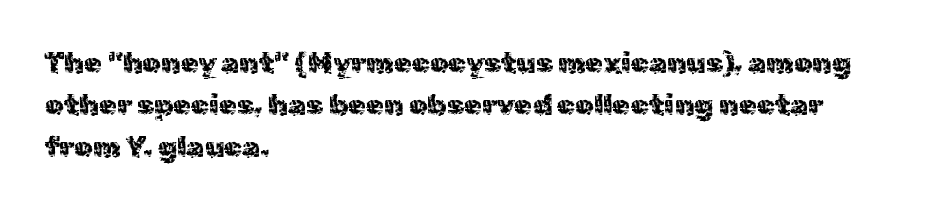
The image shows 29 px regular-weight sans-serif type, upright; set left-aligned, normal line spacing (1.45x), normal letter spacing, not underlined; a medium x-height.
